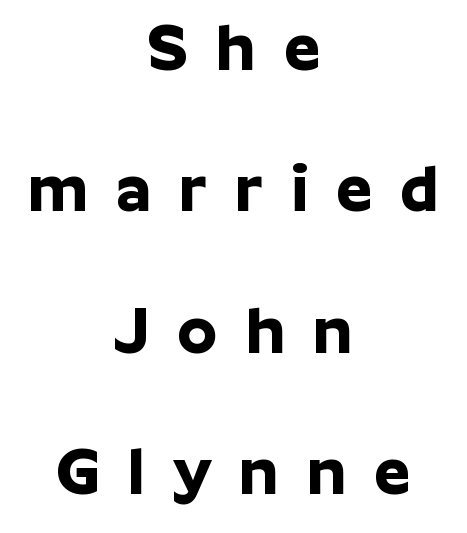
Substantial extra tracking has been applied to these lines. Notice how the stems are strictly vertical — no italics here. Horizontal alignment here is central, giving a formal, balanced look. The strip under each line holds only bare page. Set as a true bold cut, around the 700 mark. The typeface chosen for these lines omits serifs.
